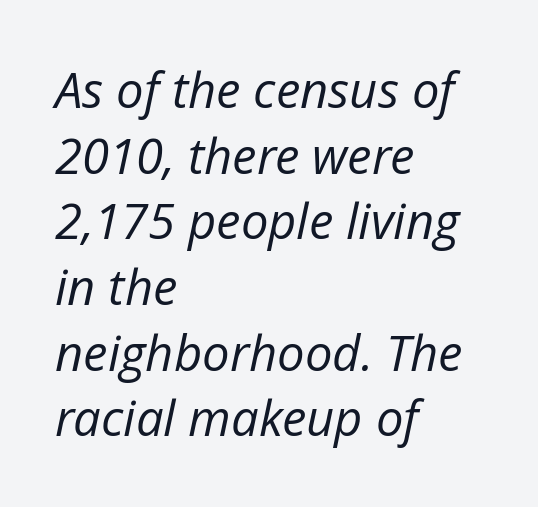
The image shows 49 px regular-weight type, italic (leaning right); set left-aligned, normal line spacing (1.34x), normal letter spacing, not underlined; low stroke contrast and a medium x-height.
